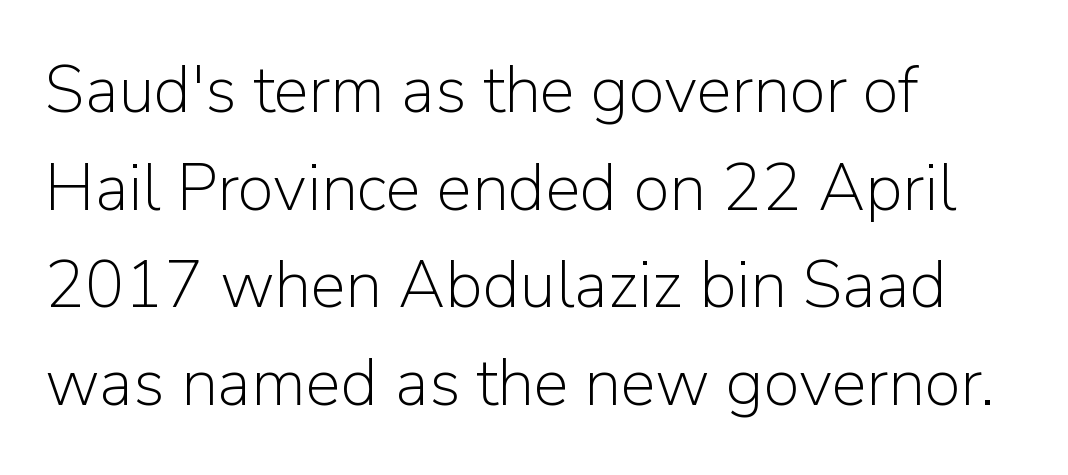
{"serif": "no", "italic": "no", "bold": "no", "weight": "light", "width": "normal", "stroke_contrast": "low", "x_height": "medium", "monospaced": "no", "underline": "no", "align": "left", "line_spacing": "normal", "line_spacing_ratio": 1.48, "letter_spacing": "normal", "letter_spacing_em": 0.0, "glyph_px": 66}
